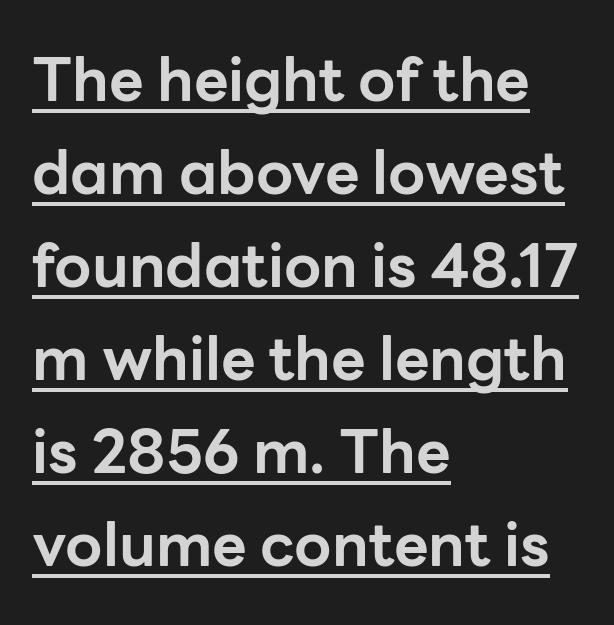
Q: Is the text bold? A: Yes.
Q: Is the text italic (slanted)? A: No, it is upright.
Q: Is the typeface a serif or a sans-serif typeface? A: Sans-serif.
Q: Is the text underlined? A: Yes.
Q: How is the paragraph aligned? A: Left-aligned.
Q: Is the spacing between letters normal or unusually wide? A: Normal.
Q: Is the spacing between lines tight, normal or loose? A: Normal.
Q: Width (condensed, normal, or wide)? A: Normal.
Q: Stroke contrast? A: Low.
Q: x-height? A: Medium.
Q: Monospaced? A: No.
